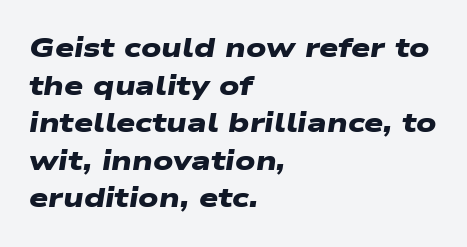
The horizontal fit of the characters is conventional and even. Line starts are locked; line ends wander. Line spacing here is normal. Anything drawn beneath the words? Only blank space.
